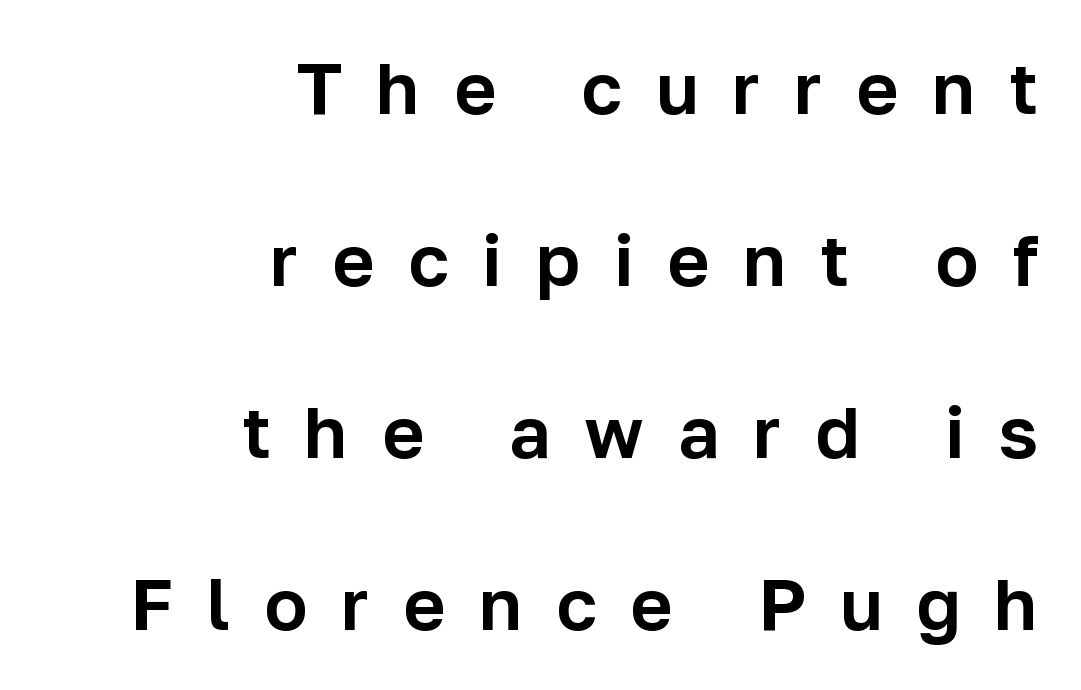
Whoever set this chose breathing room over compactness in the vertical rhythm. To sum up the face: it is a sans, with no serifs. The lettering holds an erect, upright posture throughout. The passage shown is typed in a proportional face where columns would drift. You could only call the tracking loose — the letters float apart.
